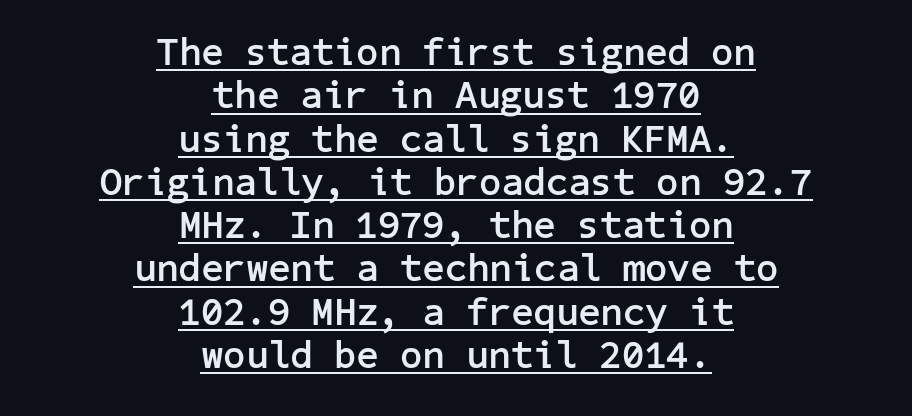
Nope, no serifs anywhere on these letters. In terms of leading, this rendering errs on the cramped side. The letters are bold, with thick, heavy strokes. A typesetter would call this zero additional tracking. Designer's note — italics off, roman on. Decoration check: the copy is underlined.
